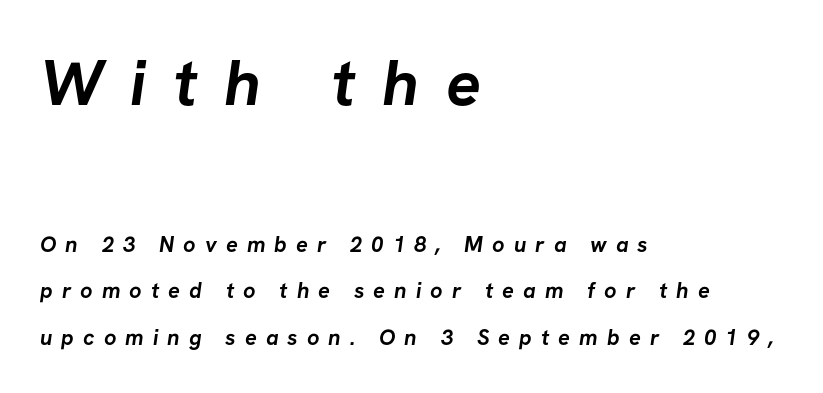
{"serif": "no", "bold": "yes", "weight": "semibold", "width": "normal", "stroke_contrast": "low", "x_height": "medium", "monospaced": "no", "underline": "no", "align": "left", "line_spacing": "loose", "line_spacing_ratio": 2.12, "letter_spacing": "wide", "letter_spacing_em": 0.41, "larger_block": "first", "size_ratio": 2.95, "glyph_px": 65}
